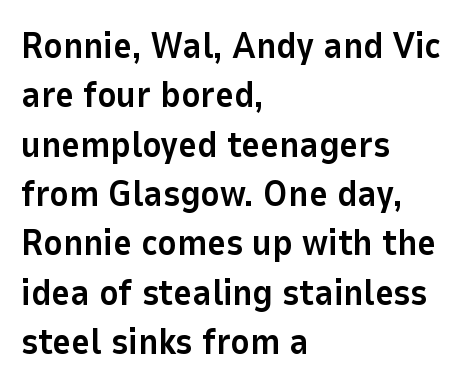
Vertical strokes here are truly vertical. Stroke thickness is high; the sample reads as a true bold. The typesetter chose a ragged-right arrangement here. Stroke terminals: plain, sans-serif.
